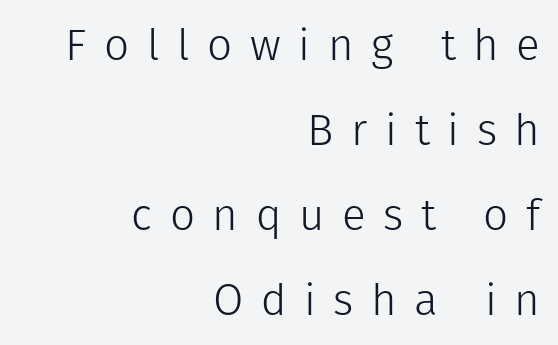
The image shows 44 px light sans-serif type, upright; set right-aligned, loose line spacing (1.93x), unusually wide letter spacing (+0.4 em), not underlined; low stroke contrast and a medium x-height.
